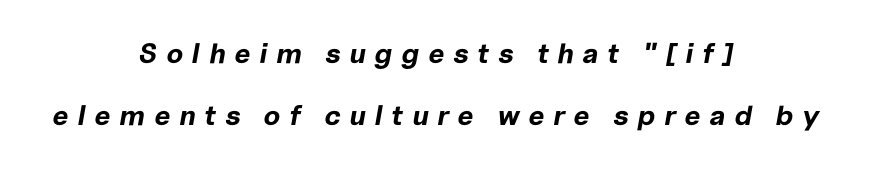
The specimen omits any rule beneath the text block's lines. The letters are spread apart with noticeably loose tracking. It's the slanting kind of type. Which margin do the lines hug? Neither — every line sits in the middle. Strong, thick strokes mark this as bold type.
